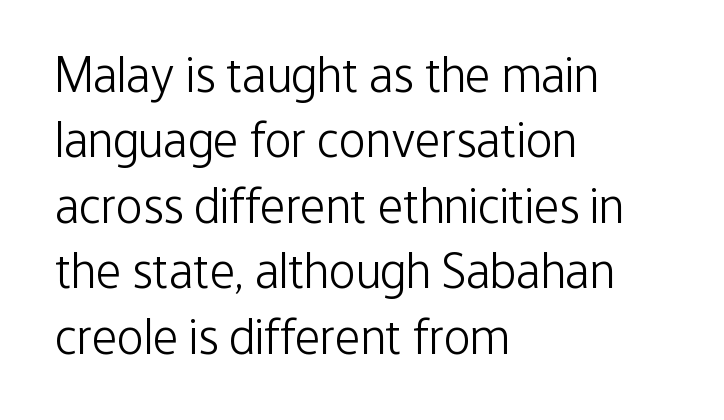
{"serif": "no", "italic": "no", "bold": "no", "weight": "light", "width": "condensed", "stroke_contrast": "low", "x_height": "medium", "monospaced": "no", "underline": "no", "align": "left", "line_spacing": "normal", "line_spacing_ratio": 1.31, "letter_spacing": "normal", "letter_spacing_em": 0.0, "glyph_px": 50}
